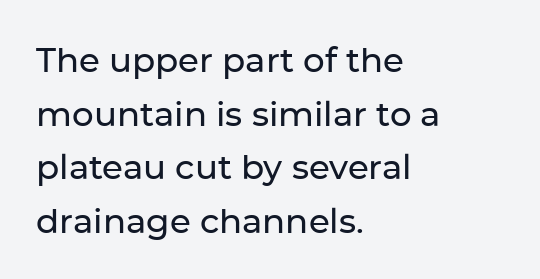
{"serif": "no", "italic": "no", "width": "normal", "stroke_contrast": "low", "x_height": "medium", "monospaced": "no", "underline": "no", "align": "left", "line_spacing": "normal", "line_spacing_ratio": 1.58, "letter_spacing": "normal", "letter_spacing_em": 0.0, "glyph_px": 34}
